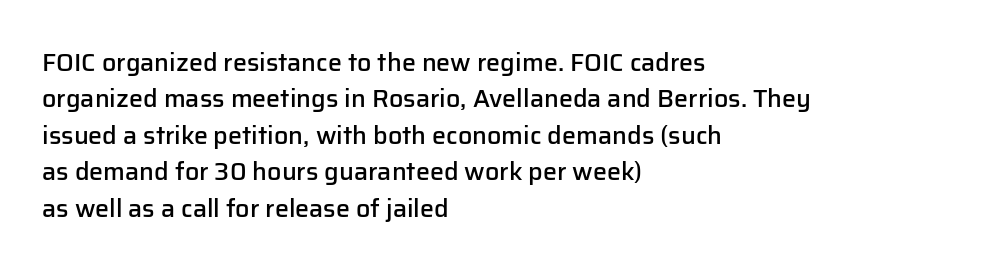
A somewhat darkened texture: the type is semibold rather than bold. If you drew a ruler down the left edge, every line would touch it. The zone under the glyphs is completely vacant. Ascenders rise straight up at ninety degrees. Caption: standard tracking, unaltered. Each new line begins a customary step beneath the previous one.
